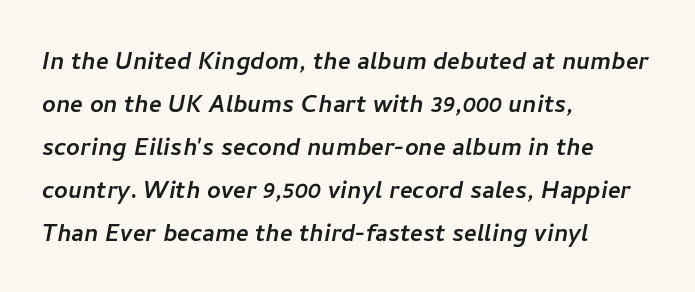
The typeface chosen for these lines omits serifs. Interline gaps are of average width in this sample. Quick note: underline off. The passage shown has conventional tracking throughout. One-word summary of the alignment: left. The letters advance in unequal steps, a hallmark of proportional type.
